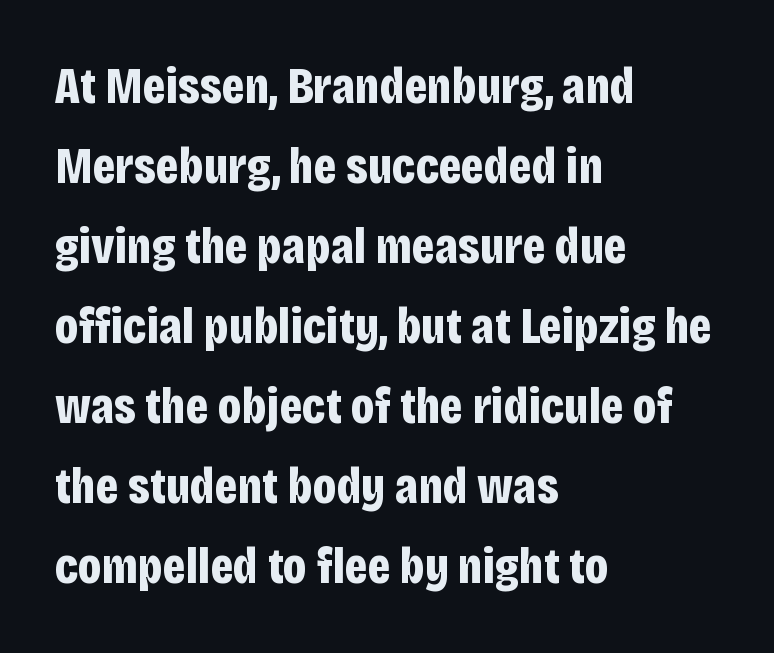
This sample uses plain, unmodified letter spacing. Is there any slant? The stems are plumb. Notice how descenders clear the ascenders below comfortably — that's standard leading. Regarding serifs, this sample does without them.
